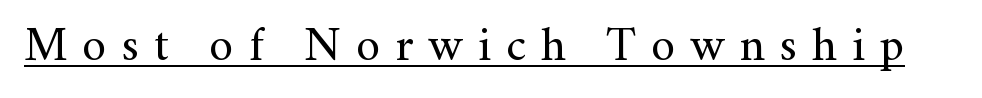
{"serif": "yes", "italic": "no", "bold": "no", "weight": "regular", "width": "normal", "stroke_contrast": "medium", "x_height": "small", "monospaced": "no", "underline": "yes", "letter_spacing": "wide", "letter_spacing_em": 0.31, "glyph_px": 48}
